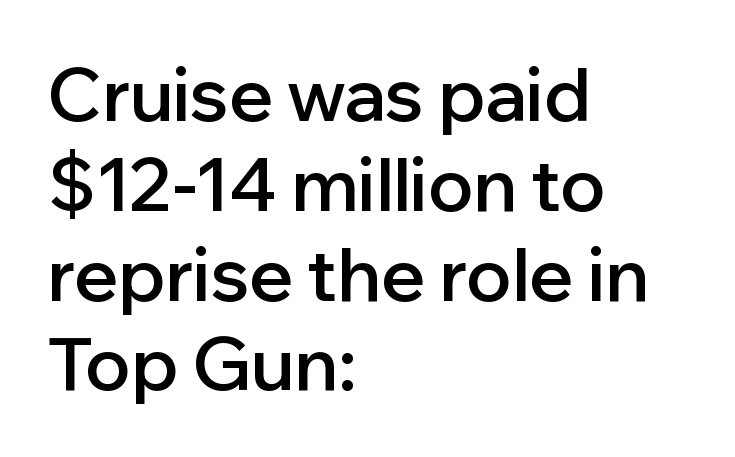
The image shows 73 px semibold sans-serif type, upright; set left-aligned, line spacing 1.23x, normal letter spacing, not underlined; low stroke contrast and a medium x-height.
